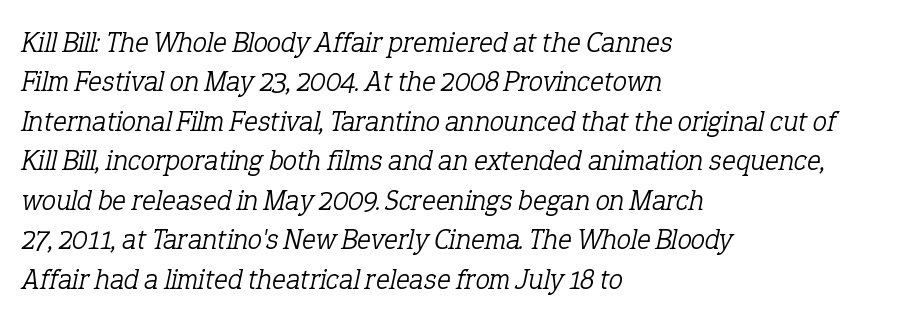
The image shows 29 px light serif type, italic (leaning right); set left-aligned, normal line spacing (1.36x), normal letter spacing, not underlined; low stroke contrast and a medium x-height.
